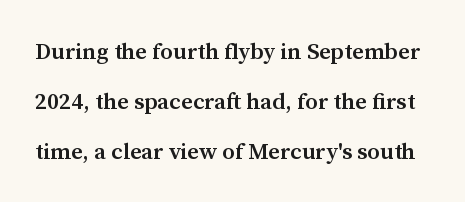
Q: Is the text bold? A: Semi-bold.
Q: Is the text italic (slanted)? A: No, it is upright.
Q: Is the text underlined? A: No.
Q: Is the spacing between letters normal or unusually wide? A: Normal.
Q: Is the spacing between lines tight, normal or loose? A: Loose.
